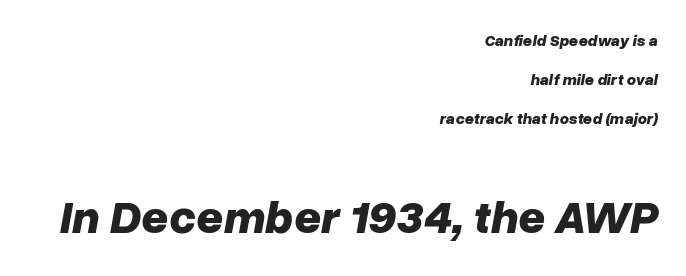
The image shows 47 px bold type, italic (leaning right); set right-aligned, loose line spacing (2.43x), normal letter spacing, not underlined; the second (bottom) block is 2.94x larger; low stroke contrast and a medium x-height.
